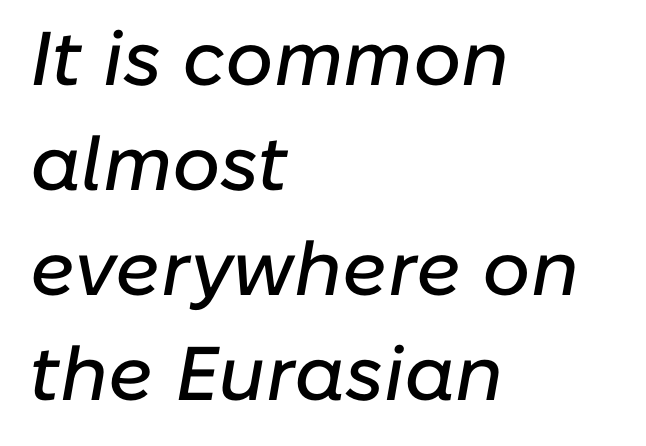
{"italic": "yes", "lean": "right", "slant_degrees": 10, "width": "normal", "stroke_contrast": "low", "x_height": "medium", "monospaced": "no", "underline": "no", "align": "left", "line_spacing": "normal", "line_spacing_ratio": 1.38, "letter_spacing": "normal", "letter_spacing_em": 0.0, "glyph_px": 76}
